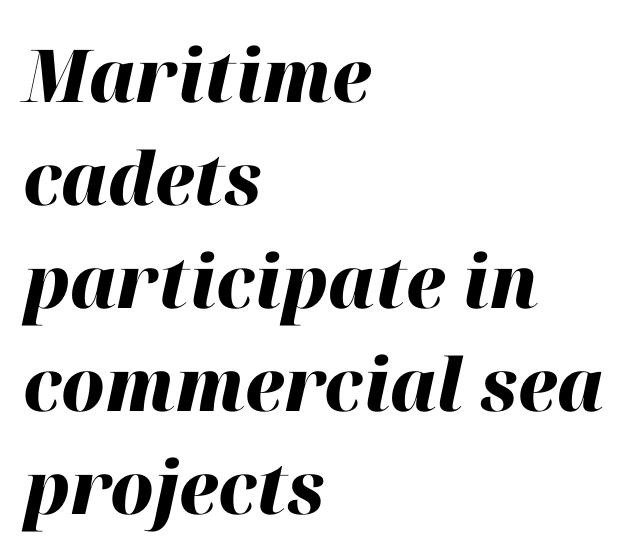
{"italic": "yes", "lean": "right", "slant_degrees": 12, "bold": "yes", "weight": "heavy", "width": "normal", "stroke_contrast": "high", "x_height": "medium", "monospaced": "no", "underline": "no", "align": "left", "line_spacing": "normal", "line_spacing_ratio": 1.41, "letter_spacing": "normal", "letter_spacing_em": 0.0, "glyph_px": 73}
